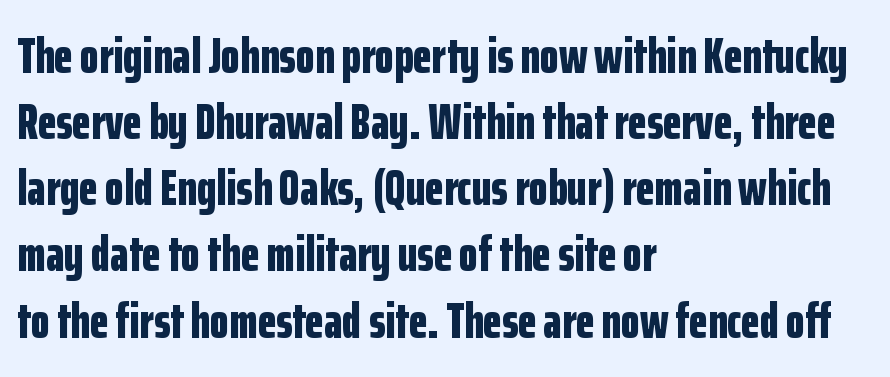
{"serif": "no", "italic": "no", "bold": "yes", "weight": "bold", "width": "condensed", "stroke_contrast": "low", "x_height": "medium", "monospaced": "no", "underline": "no", "align": "left", "line_spacing": "normal", "line_spacing_ratio": 1.35, "letter_spacing": "normal", "letter_spacing_em": 0.0, "glyph_px": 49}
